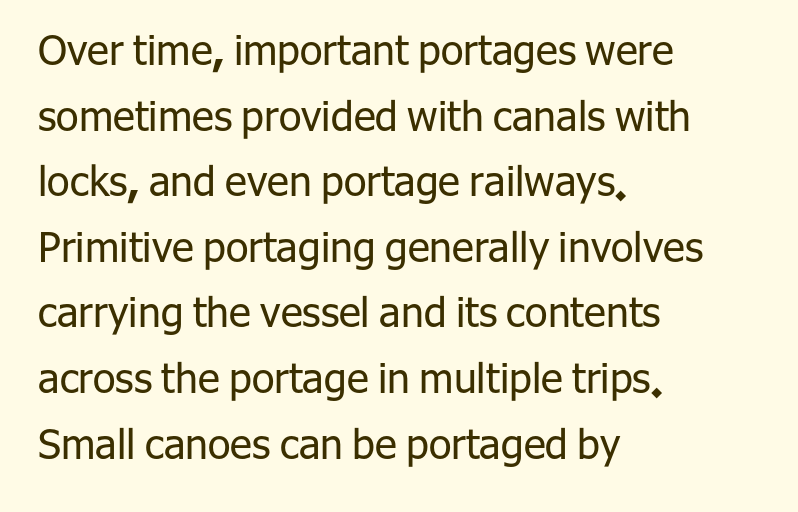
The image shows 41 px regular-weight sans-serif type, upright; set left-aligned, normal line spacing (1.6x), normal letter spacing, not underlined; low stroke contrast and a medium x-height.
